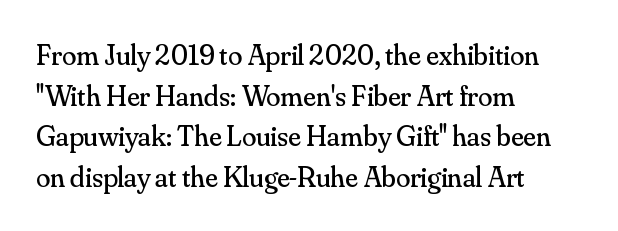
{"serif": "yes", "italic": "no", "bold": "no", "weight": "regular", "width": "normal", "stroke_contrast": "medium", "x_height": "small", "monospaced": "no", "underline": "no", "align": "left", "line_spacing": "normal", "line_spacing_ratio": 1.4, "letter_spacing": "normal", "letter_spacing_em": 0.0, "glyph_px": 29}
